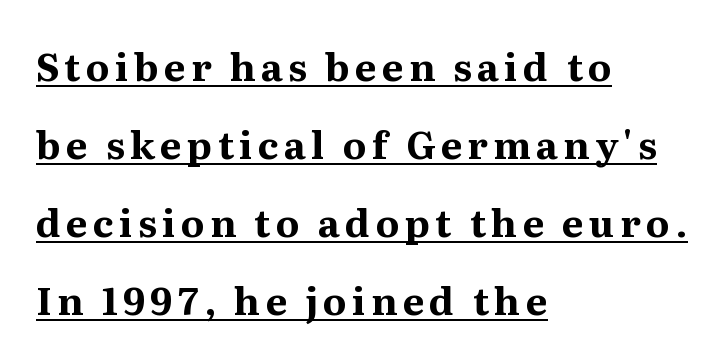
The image shows 38 px bold serif type, upright; set left-aligned, loose line spacing (2.05x), underlined; medium stroke contrast and a medium x-height.
